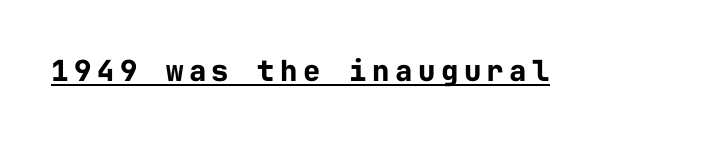
The face used here has the dense, thick strokes of a bold. A roman cut, with each character standing at attention. Compared with undecorated copy, this sample adds a rule below the words. Here the designer chose a console-style face with uniform glyph widths.
